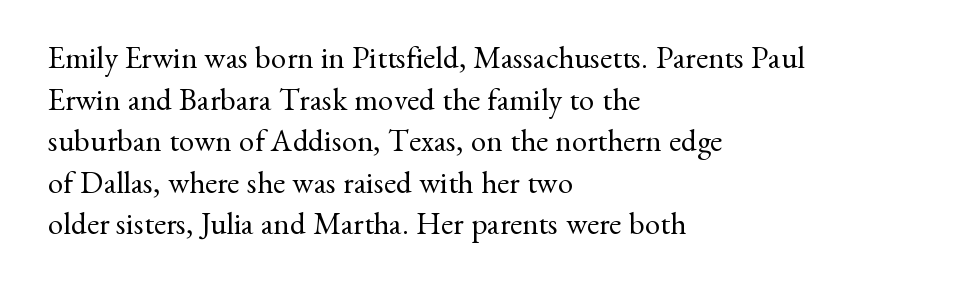
Q: Is the text bold? A: No.
Q: Is the text italic (slanted)? A: No, it is upright.
Q: Is the typeface a serif or a sans-serif typeface? A: Serif.
Q: Is the text underlined? A: No.
Q: How is the paragraph aligned? A: Left-aligned.
Q: Is the spacing between letters normal or unusually wide? A: Normal.
Q: Is the spacing between lines tight, normal or loose? A: Normal.
Q: Width (condensed, normal, or wide)? A: Normal.
Q: Stroke contrast? A: Medium.
Q: x-height? A: Small.
Q: Monospaced? A: No.
